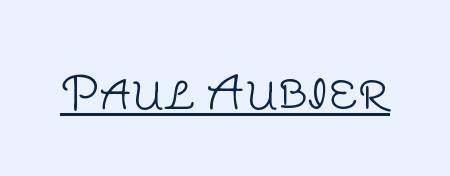
{"serif": "no", "bold": "no", "weight": "light", "width": "normal", "stroke_contrast": "low", "x_height": "large", "monospaced": "no", "underline": "yes", "letter_spacing": "normal", "letter_spacing_em": 0.0, "glyph_px": 45}
